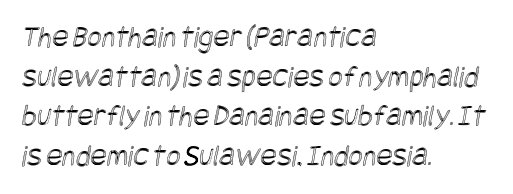
Interline gaps are of average width in this sample. The letterforms sit shoulder to shoulder at normal distance. The rag falls on the right side of this text block. Words float on clear page, feet unadorned.
